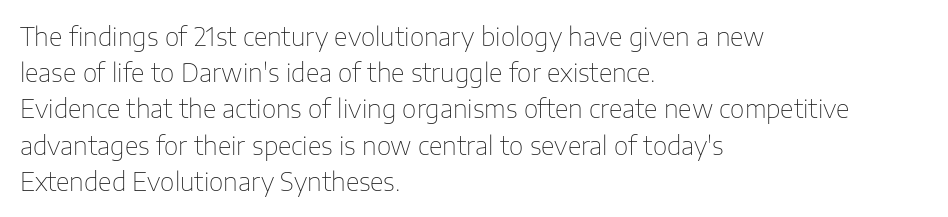
{"italic": "no", "bold": "no", "underline": "no", "align": "left", "line_spacing": "normal", "line_spacing_ratio": 1.45, "letter_spacing": "normal", "letter_spacing_em": 0.0, "glyph_px": 25}
